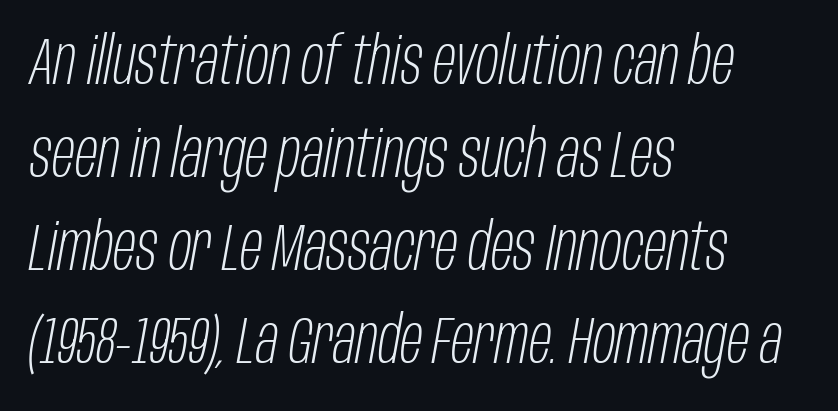
{"italic": "yes", "lean": "right", "slant_degrees": 10, "bold": "no", "weight": "light", "width": "condensed", "stroke_contrast": "low", "x_height": "large", "monospaced": "no", "underline": "no", "align": "left", "line_spacing": "normal", "line_spacing_ratio": 1.39, "letter_spacing": "normal", "letter_spacing_em": 0.0, "glyph_px": 67}
